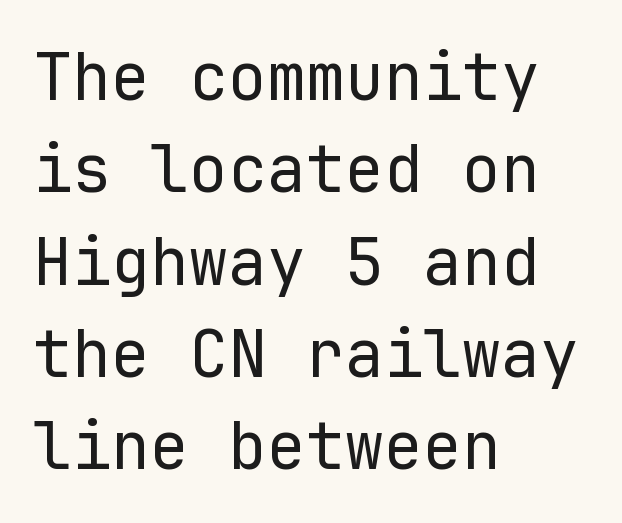
The image shows 65 px regular-weight sans-serif type, upright, monospaced; set left-aligned, normal line spacing (1.42x), normal letter spacing, not underlined; low stroke contrast and a medium x-height.
